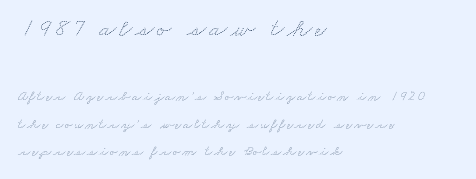
The image shows 26 px text type; set left-aligned, loose line spacing (1.97x), not underlined; the first (top) block is 1.86x larger.
